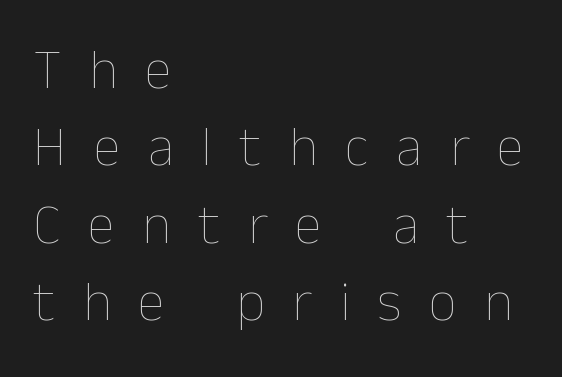
{"italic": "no", "bold": "no", "weight": "thin", "width": "normal", "stroke_contrast": "low", "x_height": "medium", "monospaced": "no", "underline": "no", "align": "left", "line_spacing": "normal", "line_spacing_ratio": 1.38, "letter_spacing": "wide", "letter_spacing_em": 0.49, "glyph_px": 56}
